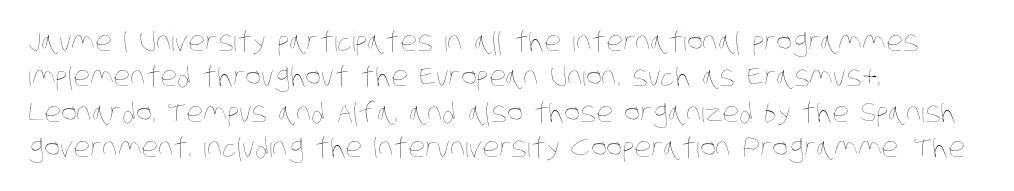
{"bold": "no", "underline": "no", "align": "left", "line_spacing": "normal", "line_spacing_ratio": 1.31, "letter_spacing": "normal", "letter_spacing_em": 0.0, "glyph_px": 27}
